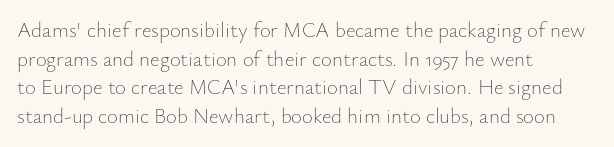
The image shows 21 px text type, upright; set left-aligned, normal line spacing (1.36x), normal letter spacing, not underlined.
